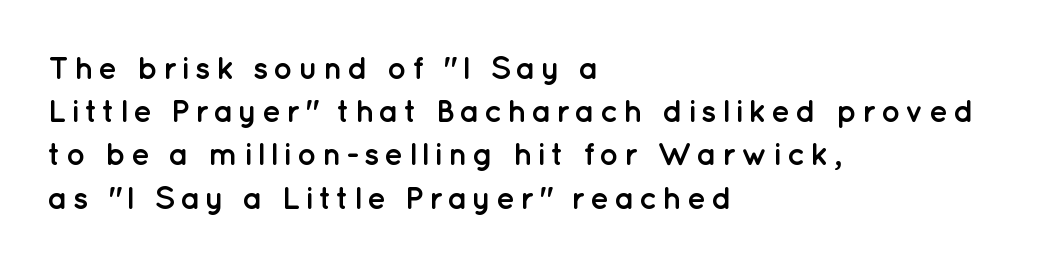
The image shows 32 px semibold sans-serif type, upright; set left-aligned, normal line spacing (1.35x), not underlined; low stroke contrast and a medium x-height.
